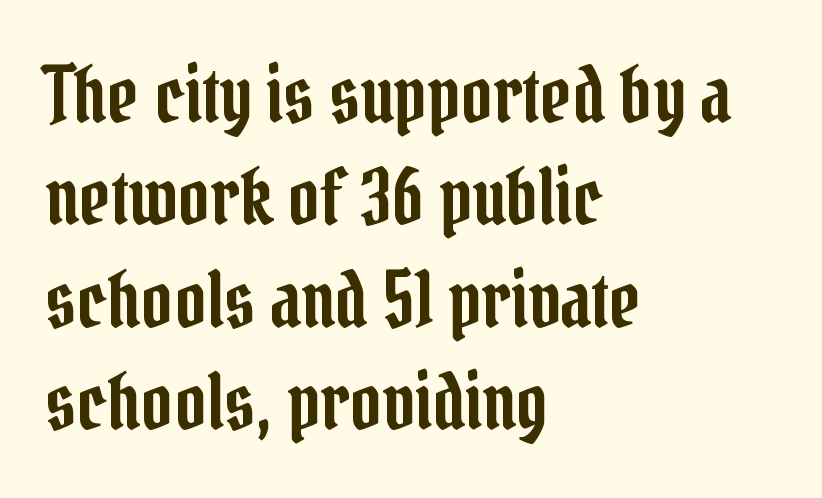
Q: Is the text italic (slanted)? A: No, it is upright.
Q: Is the typeface a serif or a sans-serif typeface? A: Serif.
Q: Is the text underlined? A: No.
Q: How is the paragraph aligned? A: Left-aligned.
Q: Is the spacing between letters normal or unusually wide? A: Normal.
Q: Is the spacing between lines tight, normal or loose? A: Normal.
Q: Width (condensed, normal, or wide)? A: Condensed.
Q: Stroke contrast? A: Low.
Q: x-height? A: Medium.
Q: Monospaced? A: No.
